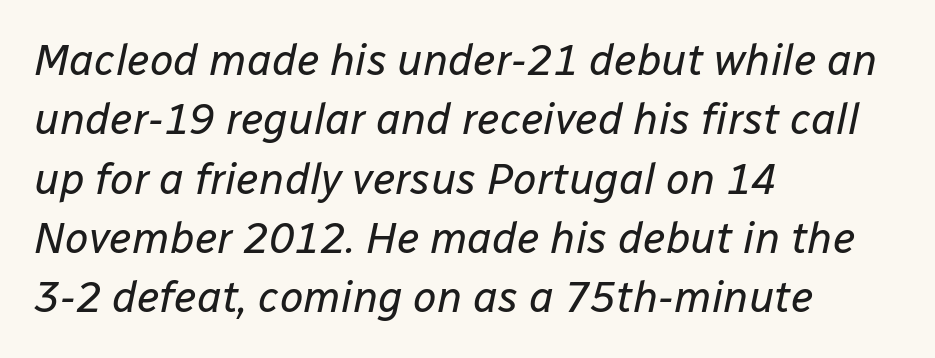
The image shows 43 px regular-weight type, italic (leaning right); set left-aligned, normal line spacing (1.38x), normal letter spacing, not underlined; low stroke contrast and a medium x-height.
